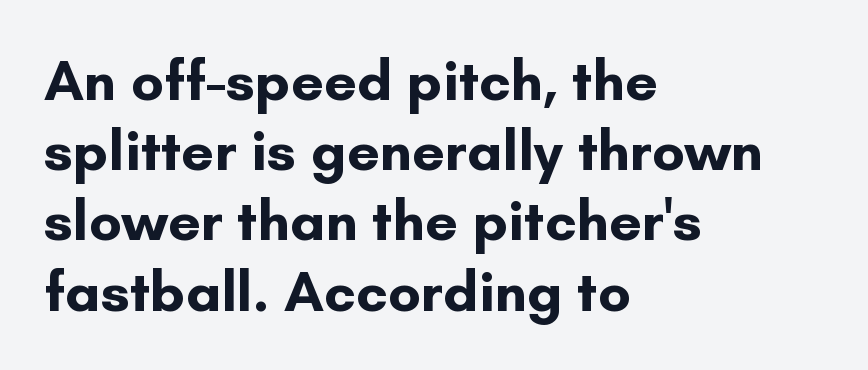
Q: Is the text bold? A: Yes.
Q: Is the text italic (slanted)? A: No, it is upright.
Q: Is the typeface a serif or a sans-serif typeface? A: Sans-serif.
Q: Is the text underlined? A: No.
Q: How is the paragraph aligned? A: Left-aligned.
Q: Is the spacing between letters normal or unusually wide? A: Normal.
Q: Width (condensed, normal, or wide)? A: Normal.
Q: Stroke contrast? A: Low.
Q: x-height? A: Small.
Q: Monospaced? A: No.
